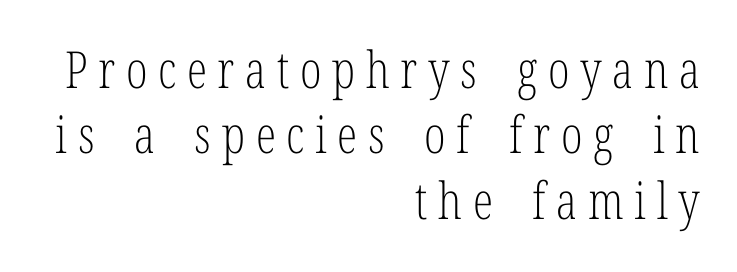
{"serif": "yes", "italic": "no", "bold": "no", "weight": "light", "width": "condensed", "stroke_contrast": "low", "x_height": "medium", "monospaced": "no", "underline": "no", "align": "right", "line_spacing": "normal", "line_spacing_ratio": 1.28, "letter_spacing": "wide", "letter_spacing_em": 0.21, "glyph_px": 51}
